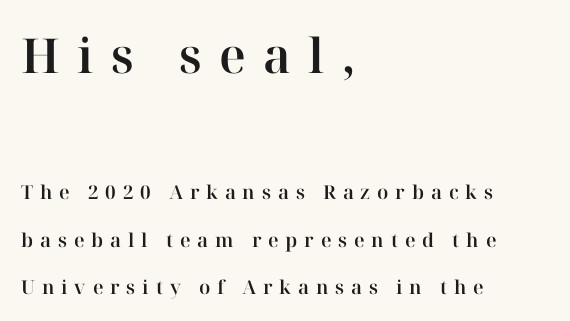
{"serif": "yes", "italic": "no", "width": "normal", "stroke_contrast": "high", "x_height": "medium", "monospaced": "no", "underline": "no", "align": "left", "line_spacing": "loose", "line_spacing_ratio": 2.48, "letter_spacing": "wide", "letter_spacing_em": 0.36, "larger_block": "first", "size_ratio": 2.53, "glyph_px": 48}
